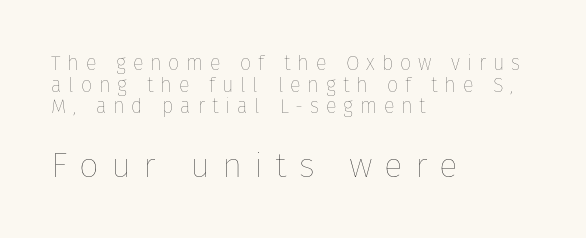
Q: Is the text bold? A: No.
Q: Is the text italic (slanted)? A: No, it is upright.
Q: Is the text underlined? A: No.
Q: How is the paragraph aligned? A: Left-aligned.
Q: Is the spacing between letters normal or unusually wide? A: Unusually wide.
Q: Is the spacing between lines tight, normal or loose? A: Tight.
Q: Which block of text is set in a larger size, the first (top) or the second (bottom)? A: The second (bottom) one.
Q: Width (condensed, normal, or wide)? A: Normal.
Q: Stroke contrast? A: Low.
Q: x-height? A: Medium.
Q: Monospaced? A: No.
